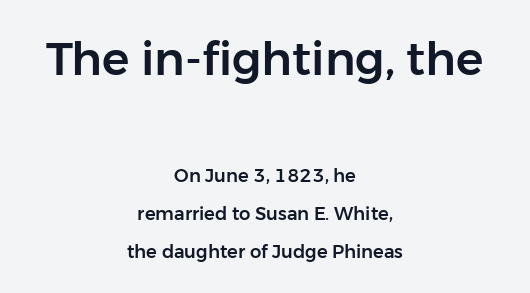
Q: Is the text italic (slanted)? A: No, it is upright.
Q: Is the typeface a serif or a sans-serif typeface? A: Sans-serif.
Q: Is the text underlined? A: No.
Q: How is the paragraph aligned? A: Centered.
Q: Is the spacing between letters normal or unusually wide? A: Normal.
Q: Is the spacing between lines tight, normal or loose? A: Loose.
Q: Which block of text is set in a larger size, the first (top) or the second (bottom)? A: The first (top) one.
Q: Width (condensed, normal, or wide)? A: Normal.
Q: Stroke contrast? A: Low.
Q: x-height? A: Medium.
Q: Monospaced? A: No.
